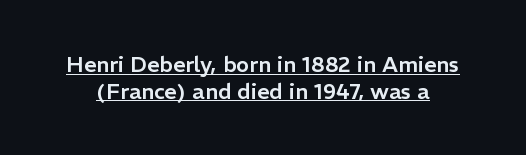
{"italic": "no", "underline": "yes", "line_spacing_ratio": 1.21, "letter_spacing": "normal", "letter_spacing_em": 0.0, "glyph_px": 22}
